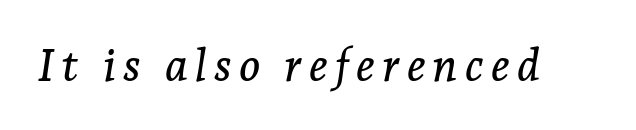
The image shows 45 px serif type, italic (leaning right); set not underlined; low stroke contrast and a medium x-height.
